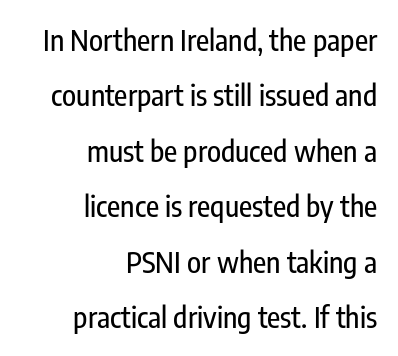
{"serif": "no", "italic": "no", "width": "condensed", "stroke_contrast": "low", "x_height": "medium", "monospaced": "no", "underline": "no", "align": "right", "line_spacing": "loose", "line_spacing_ratio": 1.91, "letter_spacing": "normal", "letter_spacing_em": 0.0, "glyph_px": 29}
